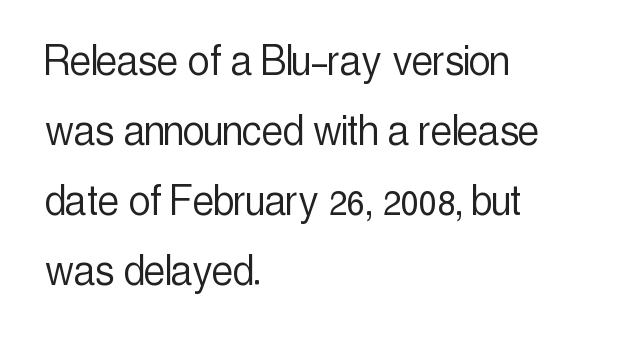
{"serif": "no", "italic": "no", "bold": "no", "weight": "light", "width": "condensed", "x_height": "medium", "monospaced": "no", "underline": "no", "align": "left", "line_spacing": "normal", "line_spacing_ratio": 1.46, "letter_spacing": "normal", "letter_spacing_em": 0.0, "glyph_px": 48}
